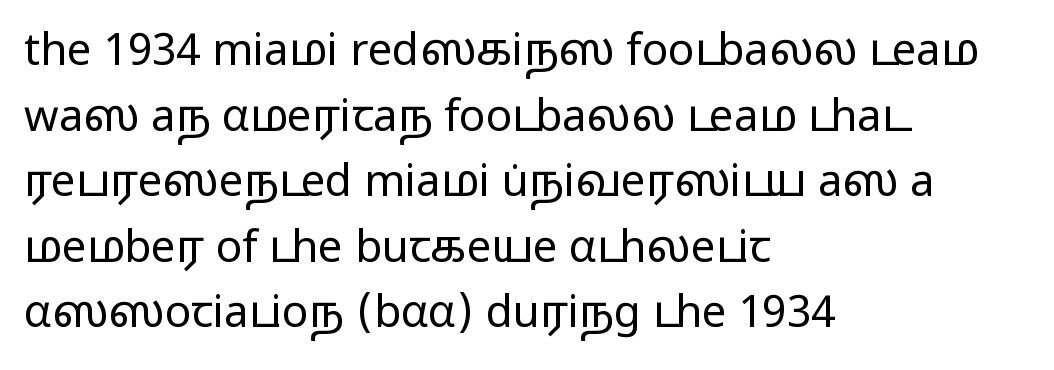
Spacing verdict: proportional, widths tailored to each character. Stroke mass is kept to a normal reading level or below. Honestly, the letter spacing is just normal — you wouldn't notice it. A sans-serif font was chosen for this passage. Notice how the stems are strictly vertical — no italics here. These lines are set flush left with a ragged right edge.
